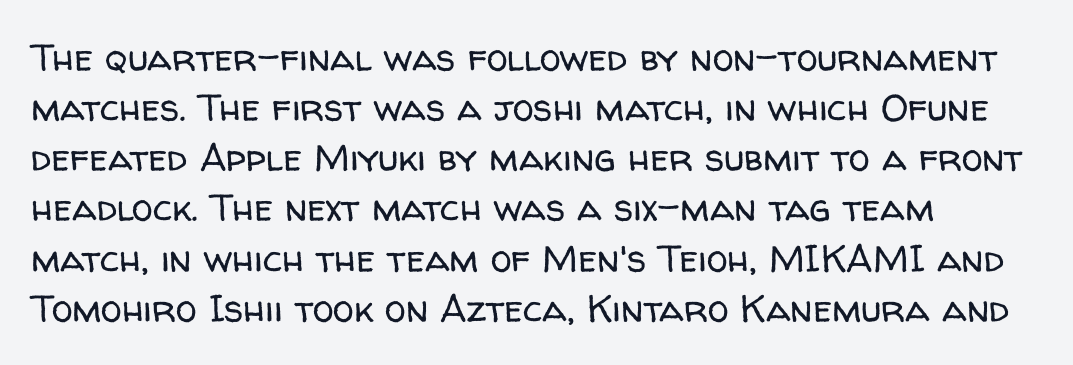
What kind of face is this? One without serifs — a sans. The typesetting does not lean heavy: it is not bold. Alignment: flush left. You could not count columns in this text — the font is proportionally spaced. Successive baselines arrive at the customary interval.
